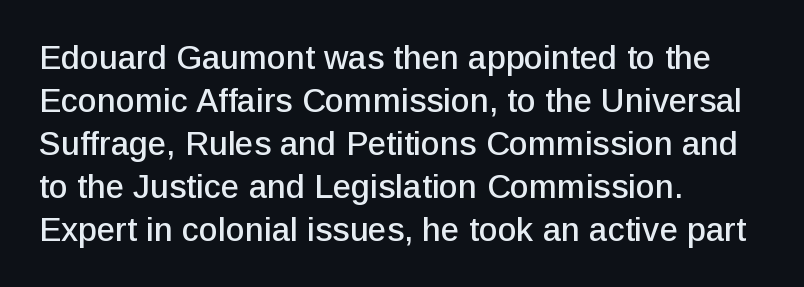
{"serif": "no", "italic": "no", "width": "normal", "stroke_contrast": "low", "x_height": "medium", "monospaced": "no", "underline": "no", "align": "left", "line_spacing": "normal", "line_spacing_ratio": 1.3, "letter_spacing": "normal", "letter_spacing_em": 0.0, "glyph_px": 33}
